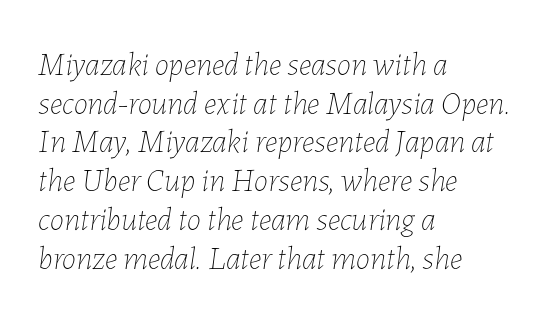
Visually the block forms a straight wall on the left and a jagged coastline on the right. No extra tracking has been applied to these lines. When letters slant like this, we call the style italic. Varying glyph widths throughout — classic text-font behaviour.
